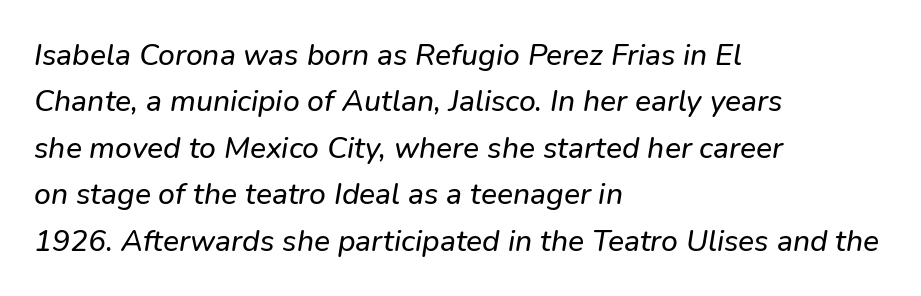
The image shows 30 px sans-serif type; set left-aligned, normal line spacing (1.55x), normal letter spacing, not underlined; low stroke contrast and a medium x-height.
